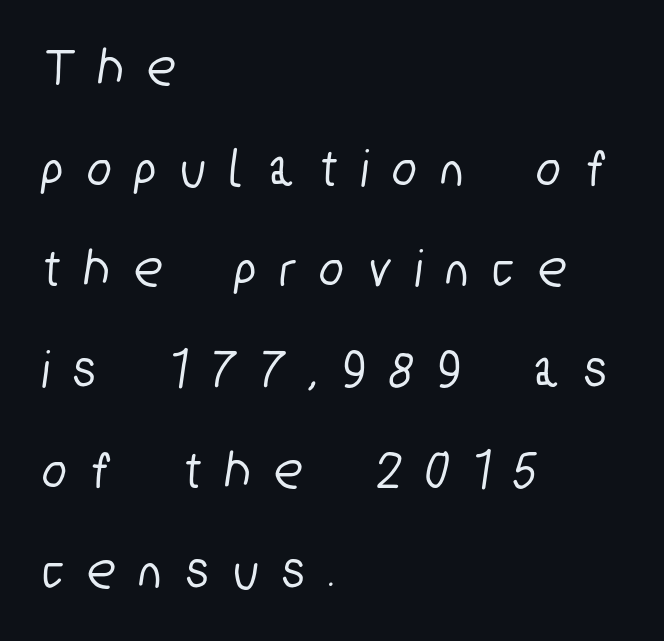
{"serif": "no", "width": "condensed", "stroke_contrast": "low", "x_height": "medium", "monospaced": "no", "underline": "no", "align": "left", "line_spacing_ratio": 1.83, "letter_spacing": "wide", "letter_spacing_em": 0.47, "glyph_px": 55}
